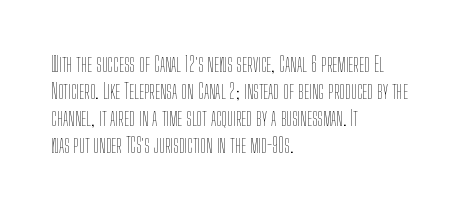
These lines keep a tight, regular rhythm from letter to letter. The rows are spaced the way most documents space them. Nothing heavy about these letters — not bold at all. A roman cut, with each character standing at attention. Check under the words: just untouched page. All the whitespace from short lines collects on the right.
